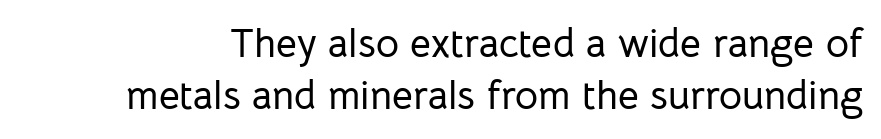
The image shows 40 px sans-serif type, upright; set normal line spacing (1.29x), normal letter spacing, not underlined; low stroke contrast and a medium x-height.
